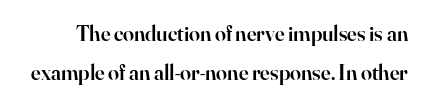
Q: Is the text bold? A: Semi-bold.
Q: Is the text italic (slanted)? A: No, it is upright.
Q: Is the text underlined? A: No.
Q: Is the spacing between letters normal or unusually wide? A: Normal.
